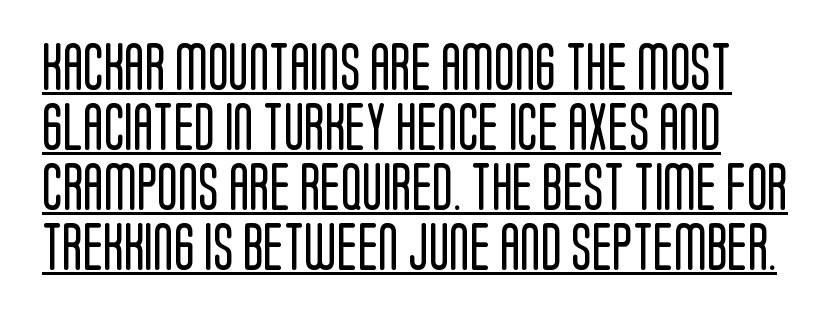
The image shows 48 px regular-weight, condensed sans-serif type, upright; set normal line spacing (1.25x), normal letter spacing, underlined; low stroke contrast and a large x-height.
